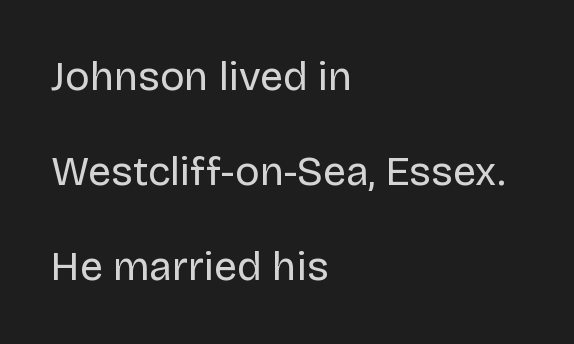
Here the designer chose a conventional face with non-uniform glyph widths. Bare-footed words on every line. Observe the ordinary spacing: letters are neighbours, not strangers. These lines are set flush left with a ragged right edge. Bold? No — there's no thickening of the strokes. A typesetter would call this leading open, well beyond the default.
